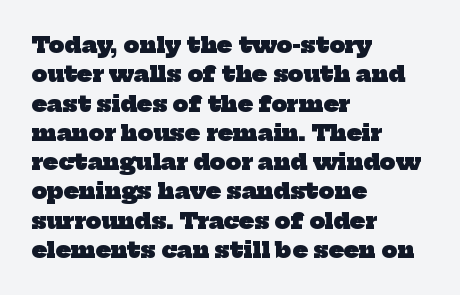
Regarding leading, the lines here are spaced in the standard way. One-word summary of the alignment: left. Honestly, the letter spacing is just normal — you wouldn't notice it. Clear beneath every line of the passage.
